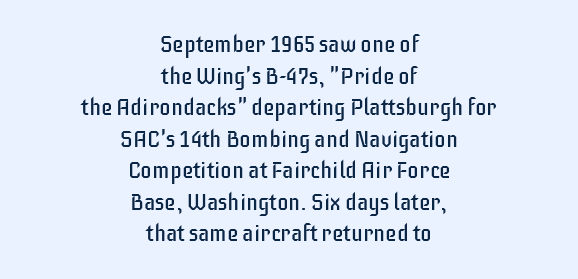
Is this a heavy cut? Hardly; it is regular or lighter. A centered setting, common on invitations and titles, is used for this passage. The specimen omits any rule beneath the text block's lines. The lettering holds an erect, upright posture throughout. Regarding leading, the lines here are spaced in the standard way.
